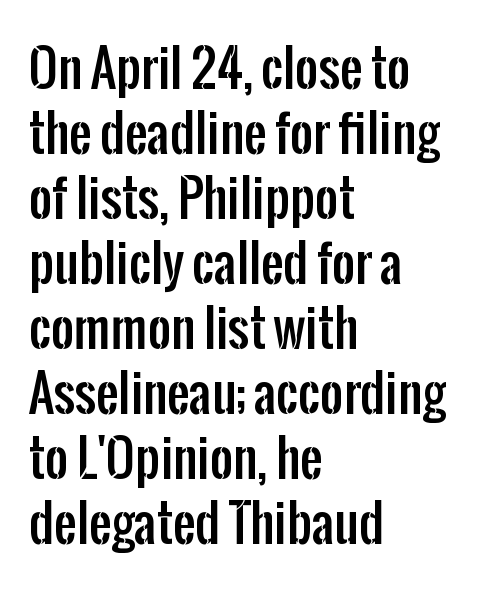
{"serif": "no", "italic": "no", "width": "condensed", "stroke_contrast": "low", "x_height": "medium", "monospaced": "no", "underline": "no", "align": "left", "line_spacing": "normal", "line_spacing_ratio": 1.3, "letter_spacing": "normal", "letter_spacing_em": 0.0, "glyph_px": 50}
